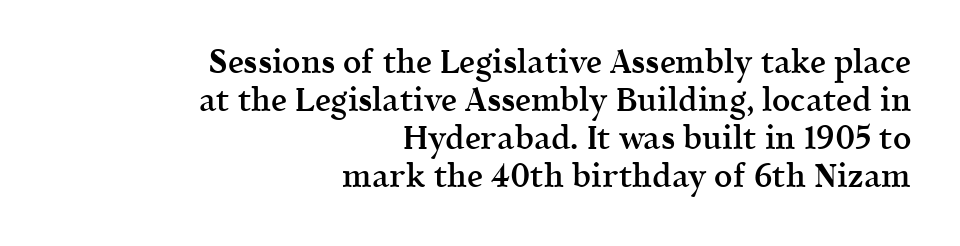
Q: Is the text bold? A: Semi-bold.
Q: Is the text italic (slanted)? A: No, it is upright.
Q: Is the typeface a serif or a sans-serif typeface? A: Serif.
Q: Is the text underlined? A: No.
Q: How is the paragraph aligned? A: Right-aligned.
Q: Is the spacing between letters normal or unusually wide? A: Normal.
Q: Width (condensed, normal, or wide)? A: Normal.
Q: x-height? A: Medium.
Q: Monospaced? A: No.
